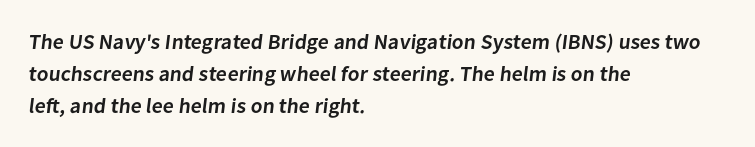
Q: Is the text bold? A: Semi-bold.
Q: Is the text underlined? A: No.
Q: How is the paragraph aligned? A: Left-aligned.
Q: Is the spacing between letters normal or unusually wide? A: Normal.
Q: Is the spacing between lines tight, normal or loose? A: Normal.
